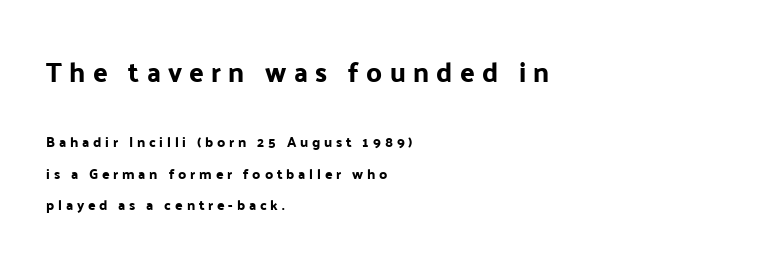
The image shows 27 px text type, upright; set left-aligned, loose line spacing (2.25x), unusually wide letter spacing (+0.27 em), not underlined; the first (top) block is 1.93x larger.
